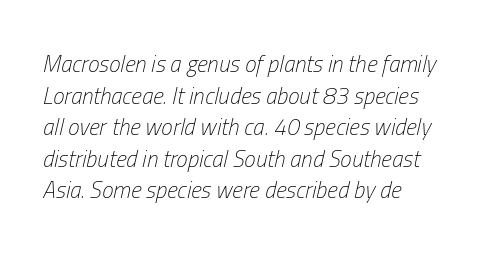
The image shows 23 px text type, italic (leaning right); set normal line spacing (1.37x), normal letter spacing, not underlined.
